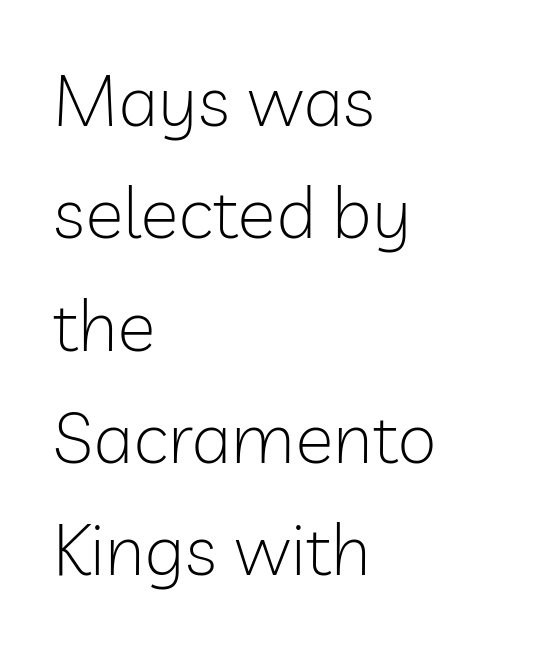
The rows are spaced the way most documents space them. Inter-character spacing is left at the font's built-in metrics. Check where the strokes stop: nothing finishes them off — pure sans. These lines stack with their left ends in a neat column. This is roman type, the default non-slanted kind. This sample has the flowing, uneven cadence of proportional lettering.
